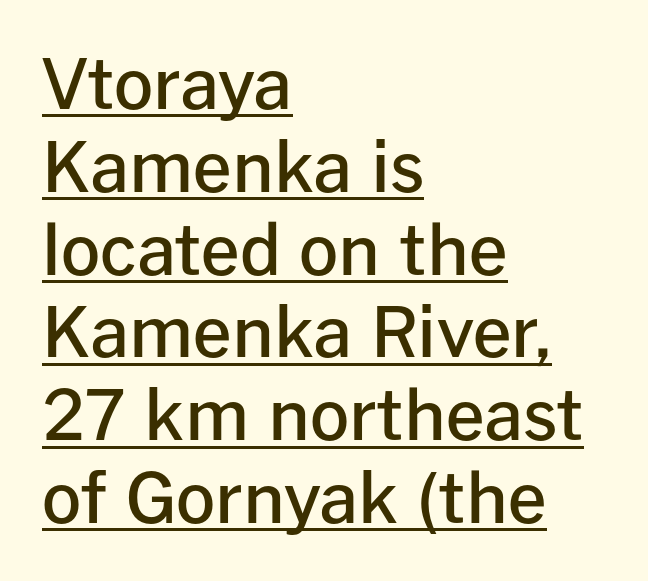
{"serif": "no", "italic": "no", "bold": "semi", "weight": "semibold", "width": "normal", "stroke_contrast": "low", "x_height": "medium", "monospaced": "no", "underline": "yes", "align": "left", "line_spacing_ratio": 1.2, "letter_spacing": "normal", "letter_spacing_em": 0.0, "glyph_px": 69}
